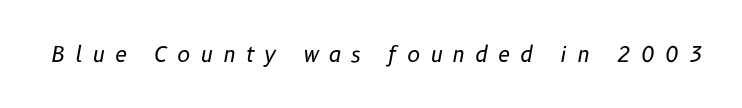
The image shows 22 px text type, italic (leaning right); set unusually wide letter spacing (+0.44 em), not underlined.
